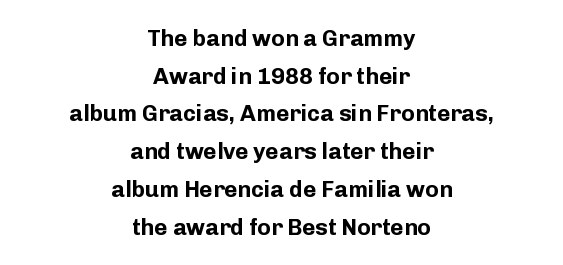
{"italic": "no", "bold": "yes", "underline": "no", "align": "center", "line_spacing": "normal", "line_spacing_ratio": 1.64, "letter_spacing": "normal", "letter_spacing_em": 0.0, "glyph_px": 23}
